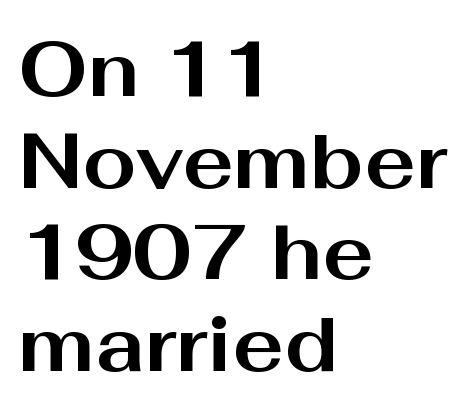
The image shows 77 px bold, wide sans-serif type, upright; set left-aligned, line spacing 1.19x, normal letter spacing, not underlined; medium stroke contrast and a medium x-height.
